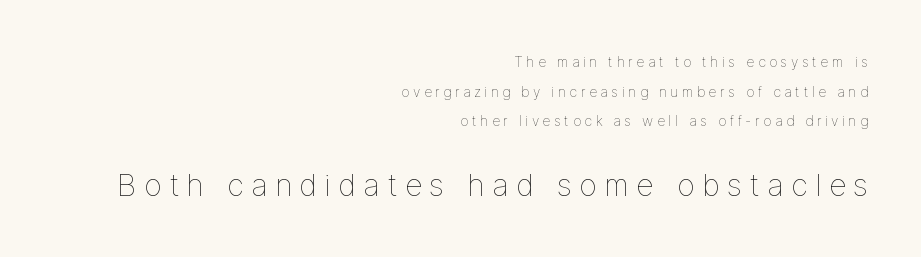
{"italic": "no", "bold": "no", "weight": "thin", "width": "normal", "stroke_contrast": "low", "x_height": "medium", "monospaced": "no", "underline": "no", "align": "right", "line_spacing": "loose", "line_spacing_ratio": 2.11, "letter_spacing": "wide", "letter_spacing_em": 0.25, "larger_block": "second", "size_ratio": 2.14, "glyph_px": 30}
